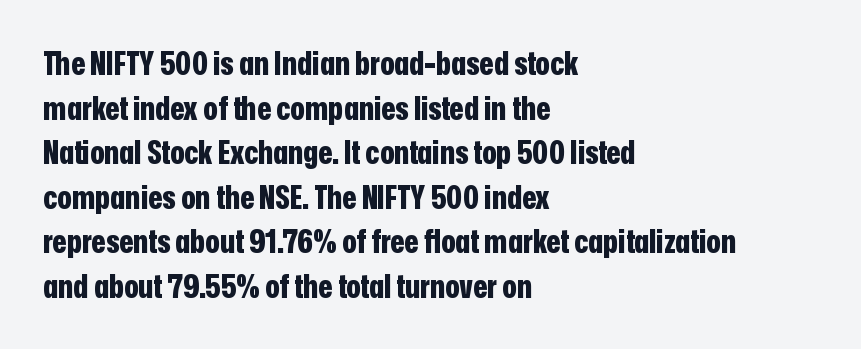
{"serif": "no", "italic": "no", "bold": "yes", "weight": "bold", "width": "condensed", "stroke_contrast": "low", "x_height": "medium", "monospaced": "no", "underline": "no", "align": "left", "line_spacing": "normal", "line_spacing_ratio": 1.35, "letter_spacing": "normal", "letter_spacing_em": 0.0, "glyph_px": 33}
